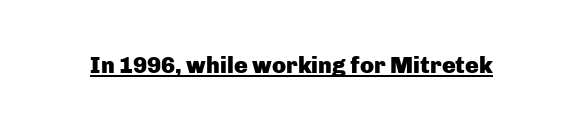
Q: Is the text bold? A: Yes.
Q: Is the text italic (slanted)? A: No, it is upright.
Q: Is the text underlined? A: Yes.
Q: Is the spacing between letters normal or unusually wide? A: Normal.
